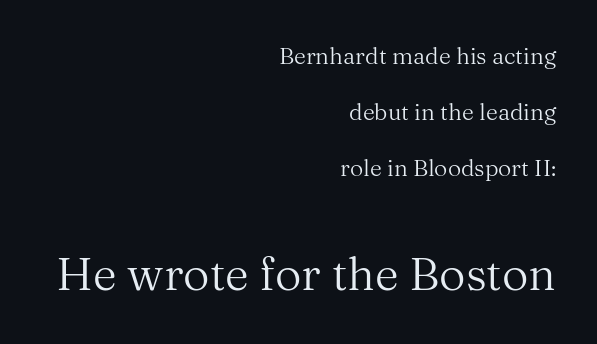
The image shows 46 px regular-weight serif type, upright; set right-aligned, loose line spacing (2.43x), normal letter spacing, not underlined; the second (bottom) block is 2.0x larger; medium stroke contrast and a medium x-height.
